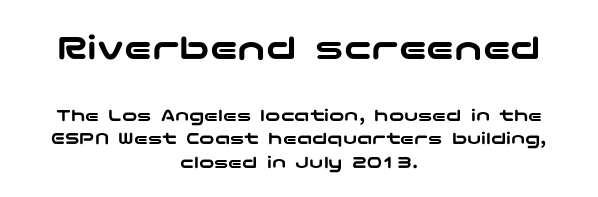
The image shows 38 px wide sans-serif type, upright; set centered, line spacing 1.24x, normal letter spacing, not underlined; the first (top) block is 2.0x larger; low stroke contrast and a medium x-height.
